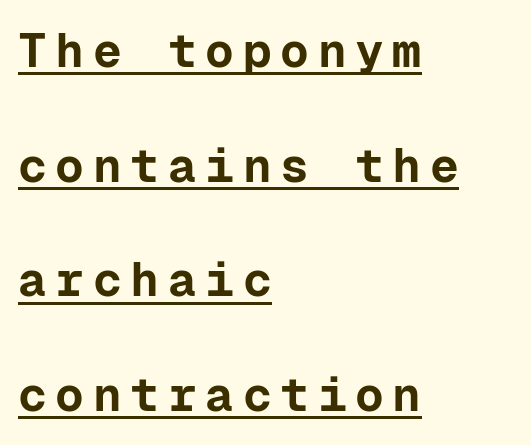
Q: Is the text bold? A: Yes.
Q: Is the text italic (slanted)? A: No, it is upright.
Q: Is the typeface a serif or a sans-serif typeface? A: Sans-serif.
Q: Is the text underlined? A: Yes.
Q: How is the paragraph aligned? A: Left-aligned.
Q: Is the spacing between lines tight, normal or loose? A: Loose.
Q: Width (condensed, normal, or wide)? A: Normal.
Q: Stroke contrast? A: Low.
Q: x-height? A: Medium.
Q: Monospaced? A: Yes.
